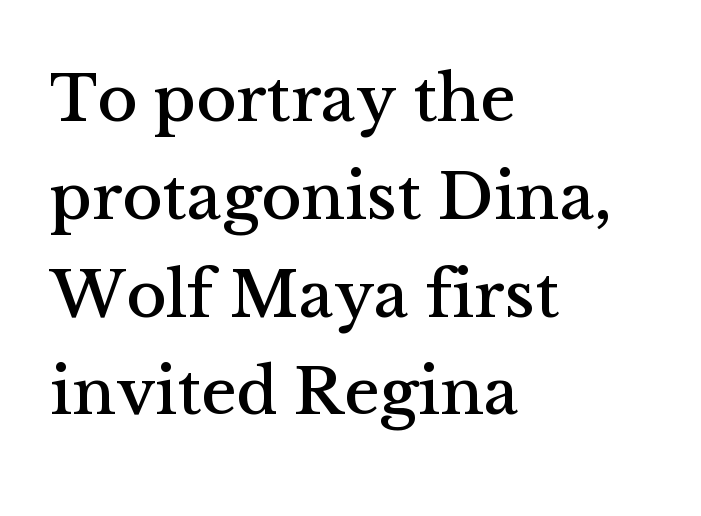
The image shows 67 px serif type, upright; set left-aligned, normal line spacing (1.46x), normal letter spacing, not underlined; medium stroke contrast and a medium x-height.
